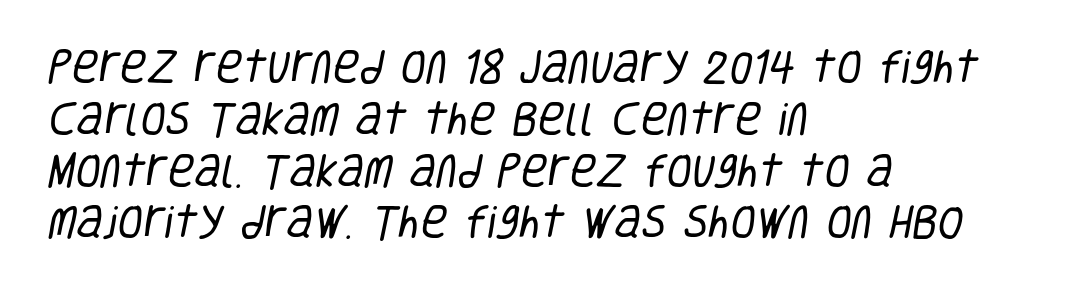
What's the leading like? Ordinary, nothing unusual. The passage shown is typed in a proportional face where columns would drift. A typesetter would label this face a sans. What stands out about the letter spacing? Nothing — it is the standard amount. A light-to-regular cut is what we see here. Notice how the passage keeps a crisp vertical edge on the left only.
